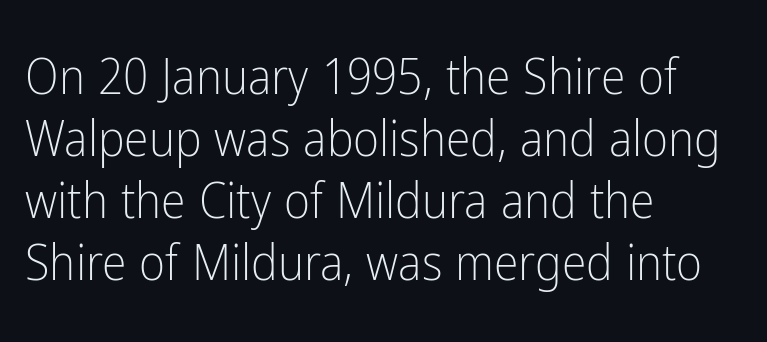
{"serif": "no", "italic": "no", "bold": "no", "weight": "light", "width": "condensed", "stroke_contrast": "low", "x_height": "medium", "monospaced": "no", "underline": "no", "align": "left", "line_spacing_ratio": 1.24, "letter_spacing": "normal", "letter_spacing_em": 0.0, "glyph_px": 50}
